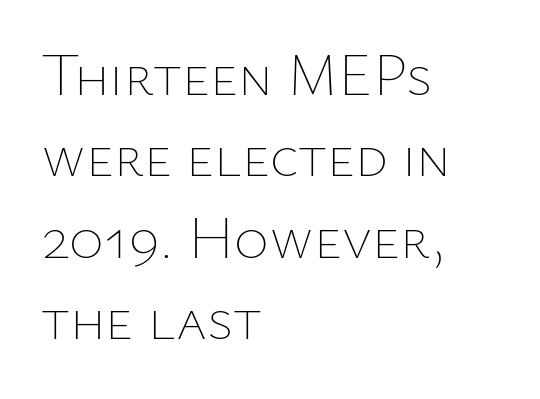
Q: Is the text bold? A: No.
Q: Is the text italic (slanted)? A: No, it is upright.
Q: Is the text underlined? A: No.
Q: How is the paragraph aligned? A: Left-aligned.
Q: Is the spacing between letters normal or unusually wide? A: Normal.
Q: Is the spacing between lines tight, normal or loose? A: Normal.
Q: Width (condensed, normal, or wide)? A: Normal.
Q: Stroke contrast? A: Low.
Q: x-height? A: Medium.
Q: Monospaced? A: No.
